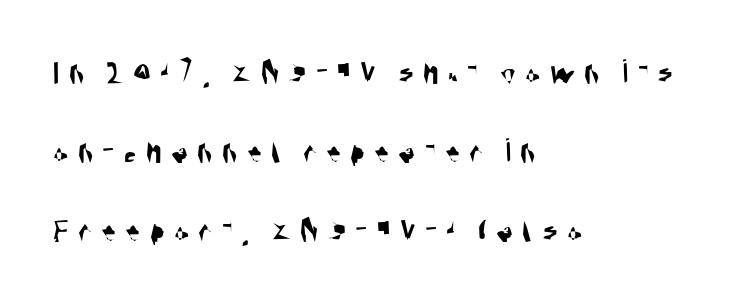
The image shows 35 px condensed sans-serif type; set left-aligned, loose line spacing (2.26x), unusually wide letter spacing (+0.27 em), not underlined; medium stroke contrast and a large x-height.
